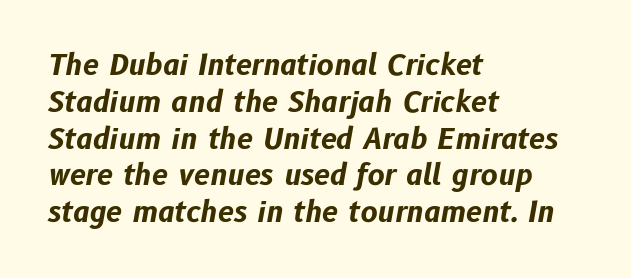
The image shows 29 px bold type, italic (leaning right); set left-aligned, normal line spacing (1.27x), normal letter spacing, not underlined; low stroke contrast and a medium x-height.
